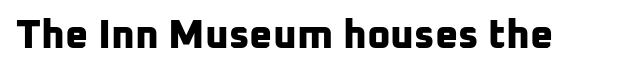
Q: Is the text bold? A: Yes.
Q: Is the typeface a serif or a sans-serif typeface? A: Sans-serif.
Q: Is the text underlined? A: No.
Q: Is the spacing between letters normal or unusually wide? A: Normal.
Q: Width (condensed, normal, or wide)? A: Normal.
Q: Stroke contrast? A: Low.
Q: x-height? A: Medium.
Q: Monospaced? A: No.
